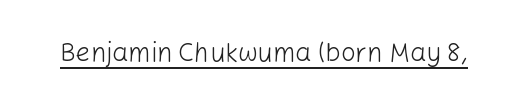
The image shows 26 px text type, upright; set normal letter spacing, underlined.
